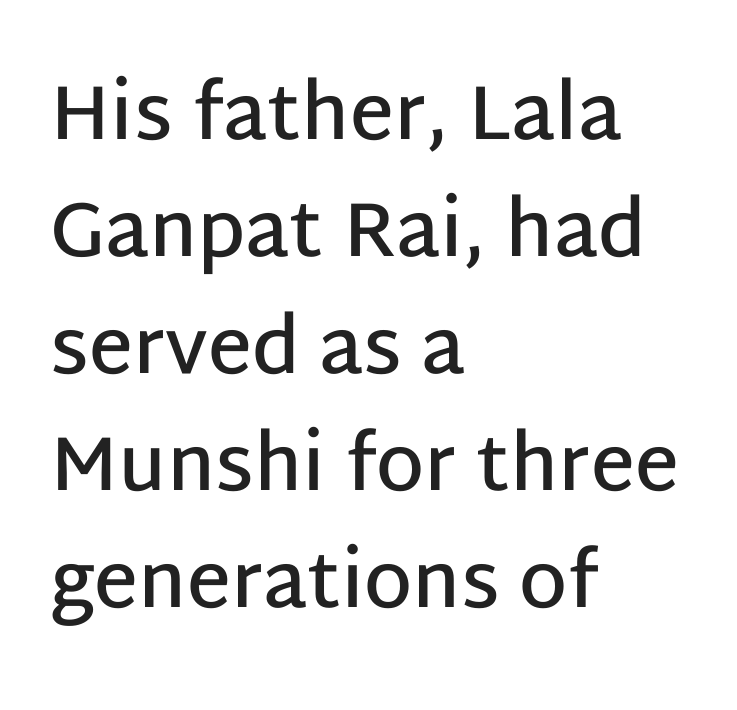
{"serif": "no", "italic": "no", "bold": "semi", "weight": "semibold", "width": "normal", "stroke_contrast": "low", "x_height": "large", "monospaced": "no", "underline": "no", "align": "left", "line_spacing": "normal", "line_spacing_ratio": 1.52, "letter_spacing": "normal", "letter_spacing_em": 0.0, "glyph_px": 77}
